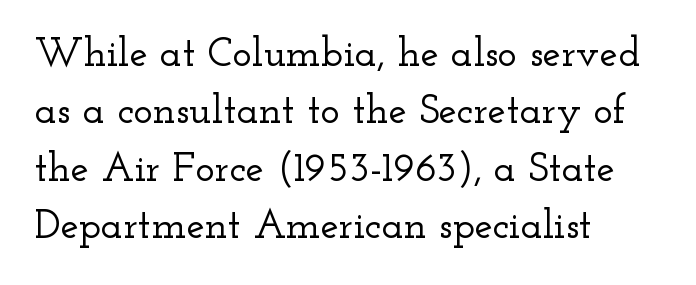
{"serif": "yes", "italic": "no", "width": "wide", "stroke_contrast": "low", "x_height": "small", "monospaced": "no", "underline": "no", "align": "left", "line_spacing": "normal", "line_spacing_ratio": 1.4, "letter_spacing": "normal", "letter_spacing_em": 0.0, "glyph_px": 41}
